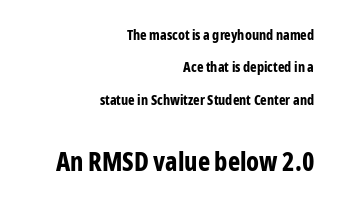
This sample uses an upright cut, with every glyph sitting square on the baseline. Which of the two is more prominent by size? The second, at the bottom. The space between consecutive lines is lavish. Typeset ragged left — the right edge is the straight one.
